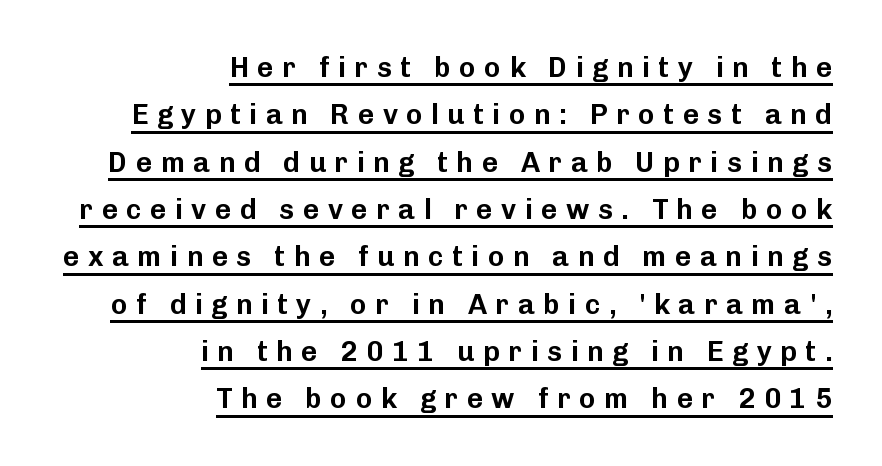
The image shows 28 px sans-serif type, upright; set right-aligned, normal line spacing (1.69x), unusually wide letter spacing (+0.3 em), underlined; low stroke contrast and a medium x-height.
